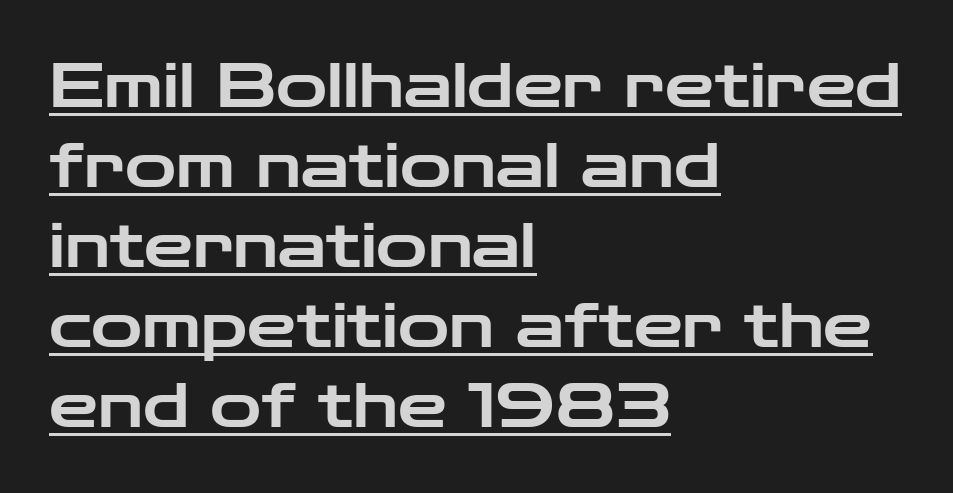
Underlined type. This rendering uses left alignment, leaving the right contour irregular. To sum up the face: it is a sans, with no serifs. Leading: standard. A typesetter would call this zero additional tracking. The rendering uses natural spacing where letterforms have individual widths.
